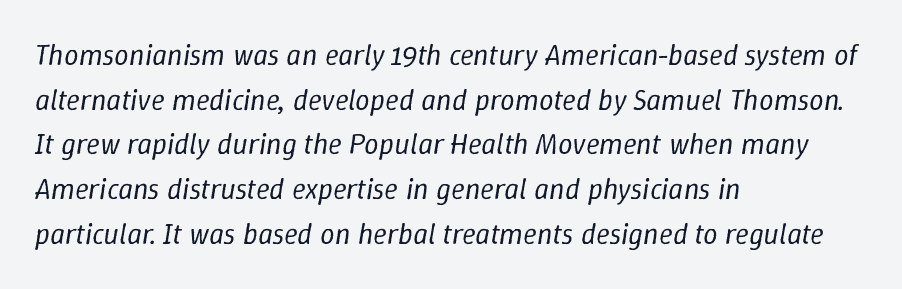
Proportional: the letters do not fall into vertical columns. Where is the straight margin? On the left. The font is comparable to plain body text, perhaps lighter. The string is rendered with underlining switched off. This rendering leaves character spacing at its baseline value.
